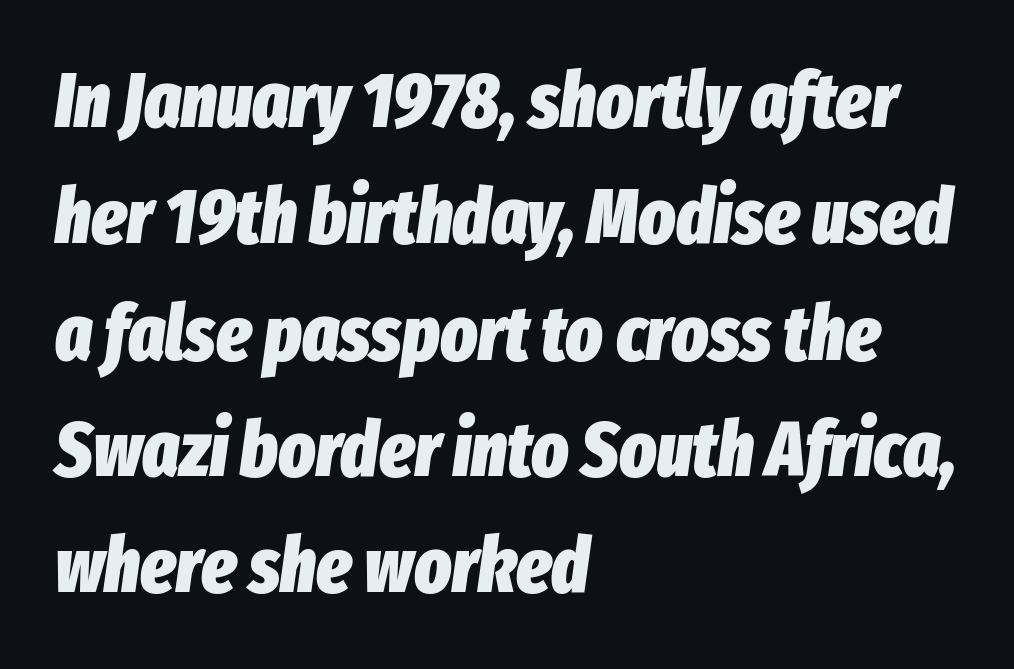
Alignment: flush left. Compared with typical body copy, the letter spacing here is the same. The sample has been set heavy, in full bold. The designer left line spacing at the default.
